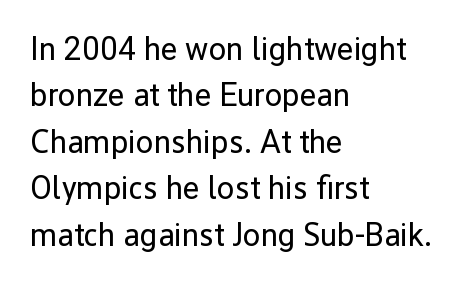
A student would call this left alignment; a typographer would say flush left, rag right. Lines of text with bare space underneath. The strokes are not fattened; the text isn't bold. Does extra space separate the letters? No, they use regular spacing. Does the lettering tilt? It doesn't — this is upright. The vertical gap from one line to the next is medium.
